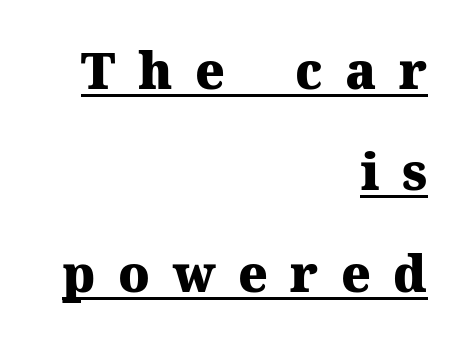
Q: Is the text bold? A: Yes.
Q: Is the text italic (slanted)? A: No, it is upright.
Q: Is the typeface a serif or a sans-serif typeface? A: Serif.
Q: Is the text underlined? A: Yes.
Q: How is the paragraph aligned? A: Right-aligned.
Q: Is the spacing between letters normal or unusually wide? A: Unusually wide.
Q: Is the spacing between lines tight, normal or loose? A: Loose.
Q: Width (condensed, normal, or wide)? A: Normal.
Q: Stroke contrast? A: Medium.
Q: x-height? A: Medium.
Q: Monospaced? A: No.
